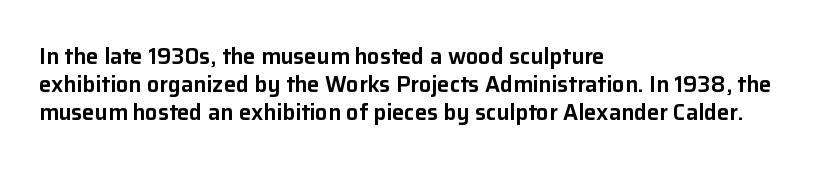
{"italic": "no", "underline": "no", "align": "left", "line_spacing": "normal", "line_spacing_ratio": 1.27, "letter_spacing": "normal", "letter_spacing_em": 0.0, "glyph_px": 22}
